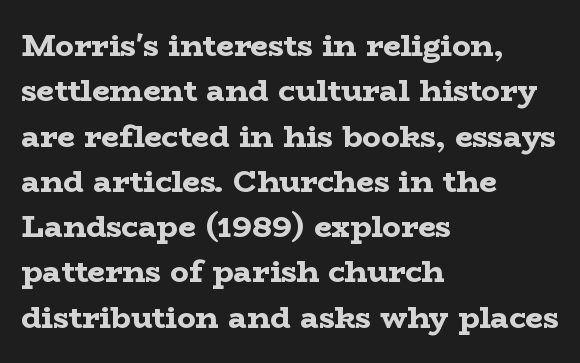
Note the varied advance widths — an 'i' is clearly narrower than an 'm'. Words float on clear page, feet unadorned. A normal amount of white space separates one row of letters from the next. Characters remain perfectly vertical along every line. This sample uses a serif face. The compositor pushed each line to the left boundary.
